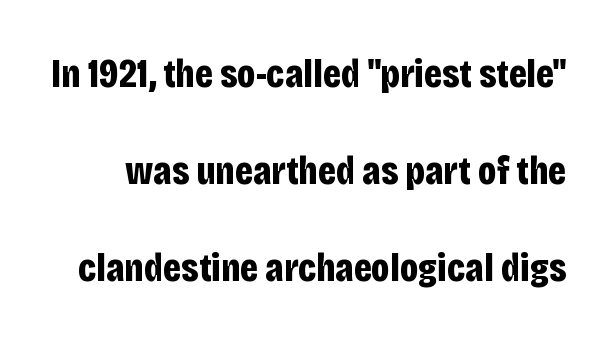
Compared with typical body copy, the letter spacing here is the same. Looks like regular typesetting: each glyph gets only the width it needs. Every character sits straight up, as roman type does. Just letters on the line, the space beneath them empty. The vertical gap from one line to the next is large. Font category for this specimen: sans-serif.
